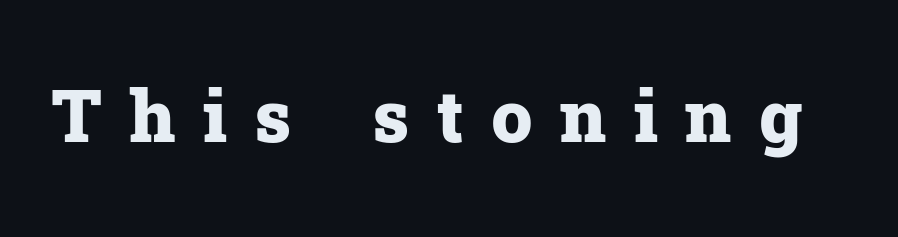
The image shows 73 px heavy serif type, upright; set unusually wide letter spacing (+0.38 em), not underlined; low stroke contrast and a medium x-height.
